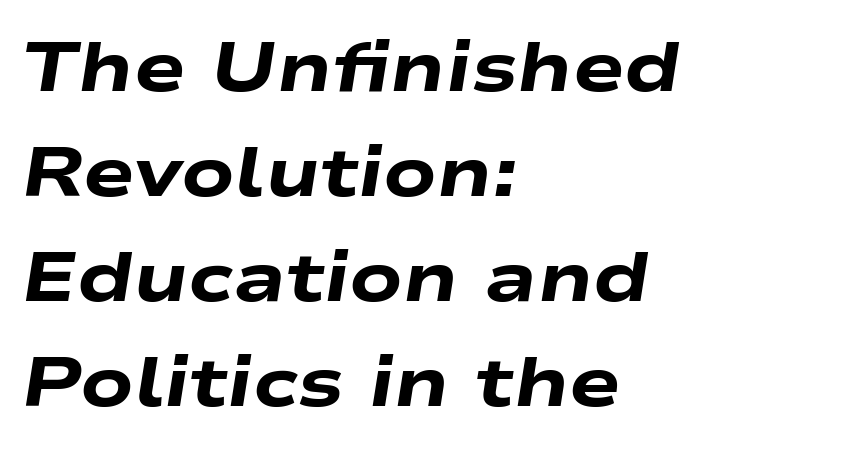
Q: Is the text bold? A: Yes.
Q: Is the text italic (slanted)? A: Yes, it leans right by about 9 degrees.
Q: Is the text underlined? A: No.
Q: How is the paragraph aligned? A: Left-aligned.
Q: Is the spacing between letters normal or unusually wide? A: Normal.
Q: Is the spacing between lines tight, normal or loose? A: Normal.
Q: Width (condensed, normal, or wide)? A: Wide.
Q: Stroke contrast? A: Low.
Q: x-height? A: Medium.
Q: Monospaced? A: No.
